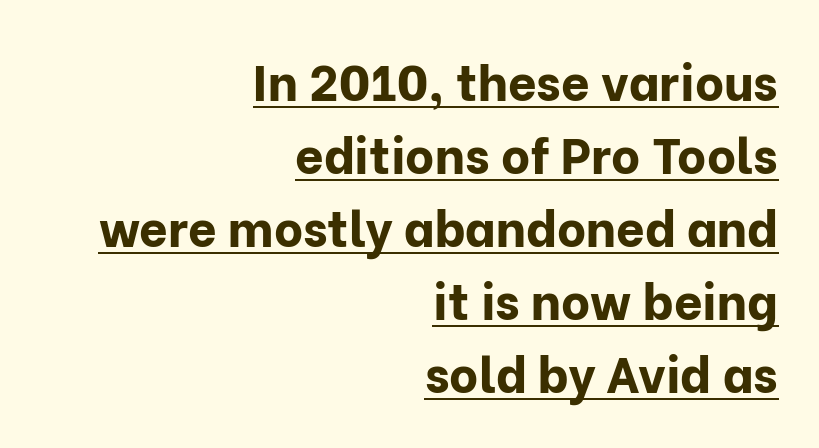
The image shows 50 px bold sans-serif type, upright; set right-aligned, normal line spacing (1.46x), normal letter spacing, underlined; low stroke contrast and a medium x-height.
